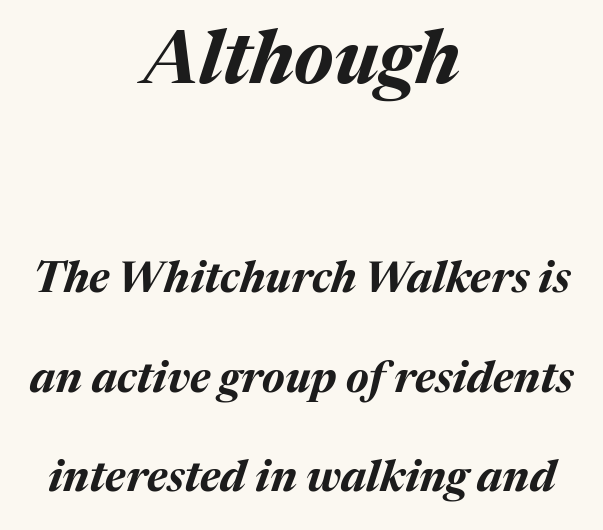
The emphasis by scale lands on block number one, above. A student would call this center alignment; a typographer would say set centered. You could fit nearly another row in the gap between these rows. Does the lettering tilt? It does — this is italic. No extra tracking has been applied to these lines. Honestly, there is no underline to notice here at all.
